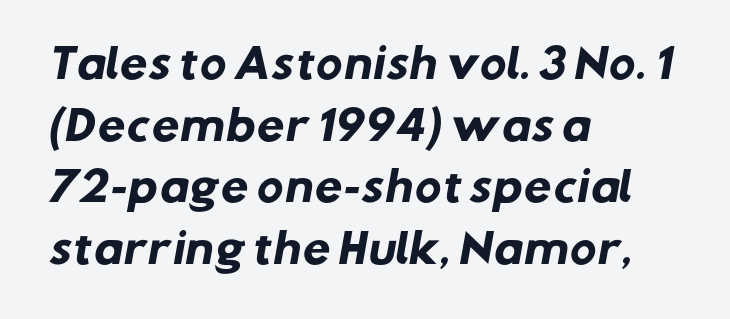
Q: Is the text bold? A: Yes.
Q: Is the typeface a serif or a sans-serif typeface? A: Sans-serif.
Q: Is the text underlined? A: No.
Q: How is the paragraph aligned? A: Left-aligned.
Q: Is the spacing between letters normal or unusually wide? A: Normal.
Q: Is the spacing between lines tight, normal or loose? A: Normal.
Q: Width (condensed, normal, or wide)? A: Normal.
Q: Stroke contrast? A: Low.
Q: x-height? A: Medium.
Q: Monospaced? A: No.
